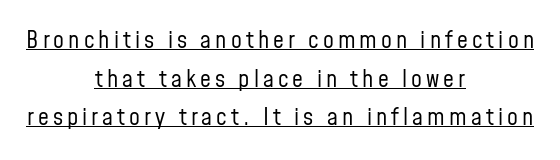
{"italic": "no", "bold": "no", "underline": "yes", "align": "center", "line_spacing": "normal", "line_spacing_ratio": 1.61, "glyph_px": 24}
